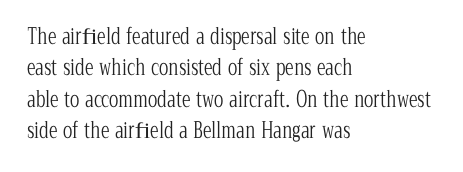
Q: Is the text bold? A: No.
Q: Is the text italic (slanted)? A: No, it is upright.
Q: Is the text underlined? A: No.
Q: How is the paragraph aligned? A: Left-aligned.
Q: Is the spacing between letters normal or unusually wide? A: Normal.
Q: Is the spacing between lines tight, normal or loose? A: Normal.
